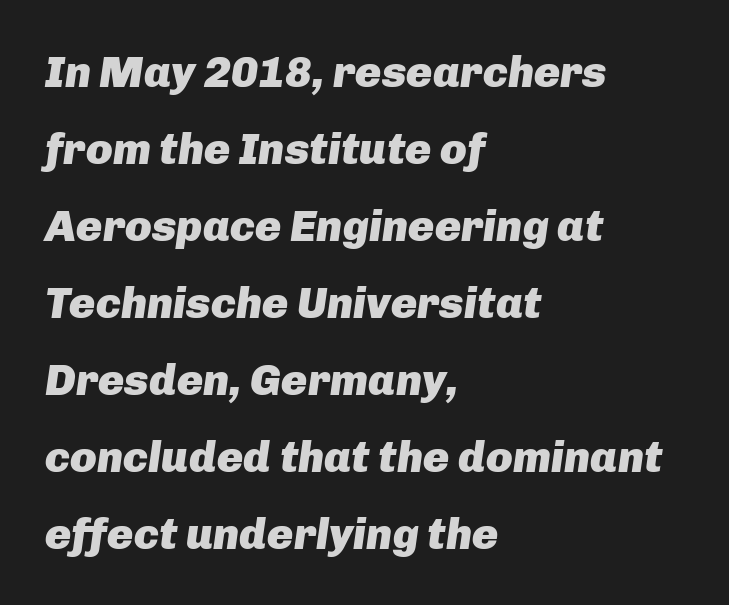
Q: Is the text bold? A: Yes.
Q: Is the text italic (slanted)? A: Yes, it leans right by about 8 degrees.
Q: Is the text underlined? A: No.
Q: How is the paragraph aligned? A: Left-aligned.
Q: Is the spacing between letters normal or unusually wide? A: Normal.
Q: Width (condensed, normal, or wide)? A: Normal.
Q: Stroke contrast? A: Low.
Q: x-height? A: Medium.
Q: Monospaced? A: No.
